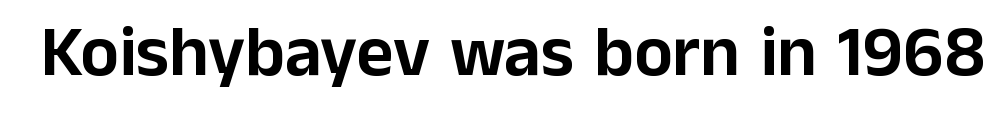
The text was rendered using a sans face with plain stroke endings. Between one letter and the next there's only the usual sliver of space. Looks like regular typesetting: each glyph gets only the width it needs. Words float on clear page, feet unadorned. The font's upright variant was chosen for this text.
